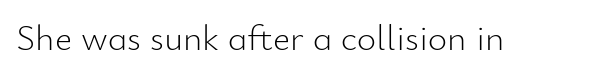
The image shows 37 px light sans-serif type, upright; set normal letter spacing, not underlined; low stroke contrast and a small x-height.
